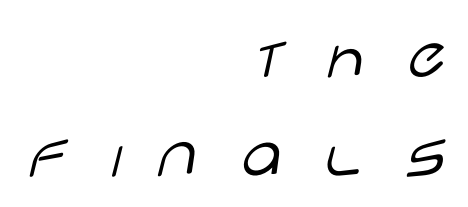
You could not count columns in this text — the font is proportionally spaced. Notice how the passage keeps a crisp vertical edge on the right only. Grotesque or geometric, the face here clearly has no serifs. Ink coverage per letter is moderate at most. Underlining? Definitely not there.
